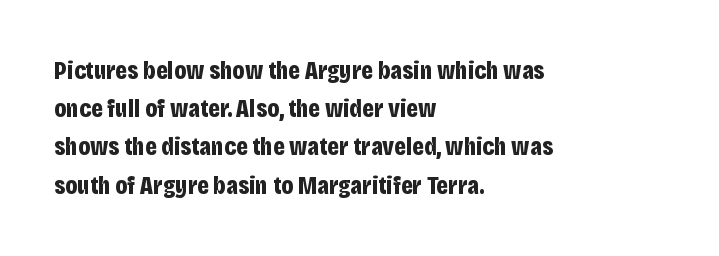
{"italic": "no", "bold": "yes", "underline": "no", "align": "left", "line_spacing": "normal", "line_spacing_ratio": 1.47, "letter_spacing": "normal", "letter_spacing_em": 0.0, "glyph_px": 26}
